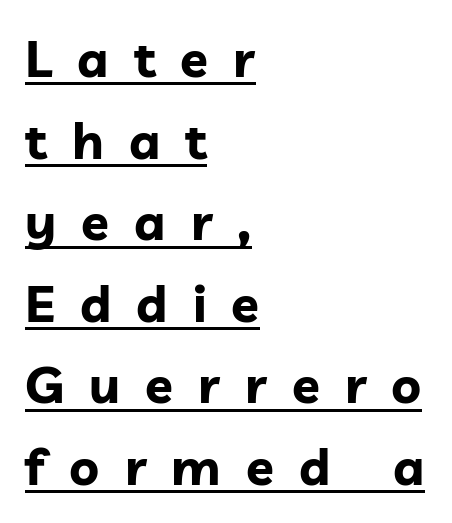
Caption: multi-line text, flush left, ragged right. In terms of letterspacing, this is a distinctly airy, spread setting. Vertically, the passage feels balanced, rows spaced as you'd expect. The typography opts for an upright posture over an oblique one.
